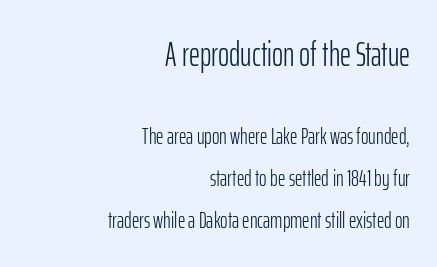
No extra tracking has been applied to these lines. Type size steps down from the first block to the second. The face used here is proportionally spaced, like ordinary book or web type. Leftover space on each line is placed entirely before the opening word. Check under the words: just untouched page.
